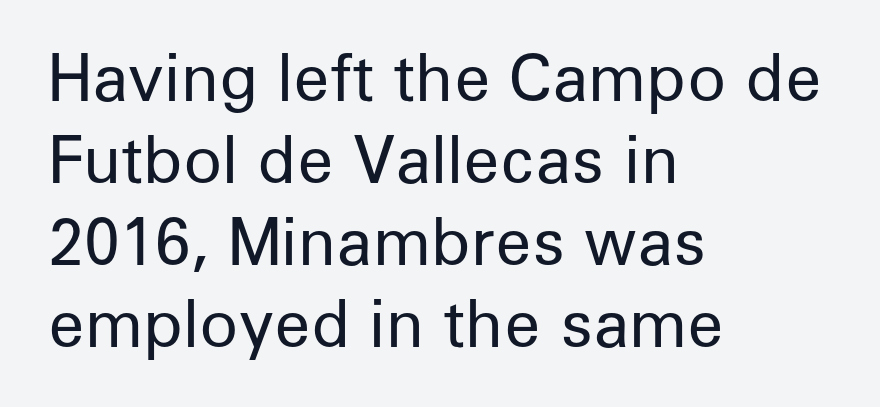
Q: Is the text bold? A: No.
Q: Is the text italic (slanted)? A: No, it is upright.
Q: Is the typeface a serif or a sans-serif typeface? A: Sans-serif.
Q: Is the text underlined? A: No.
Q: How is the paragraph aligned? A: Left-aligned.
Q: Is the spacing between letters normal or unusually wide? A: Normal.
Q: Is the spacing between lines tight, normal or loose? A: Normal.
Q: Width (condensed, normal, or wide)? A: Normal.
Q: Stroke contrast? A: Low.
Q: x-height? A: Medium.
Q: Monospaced? A: No.
